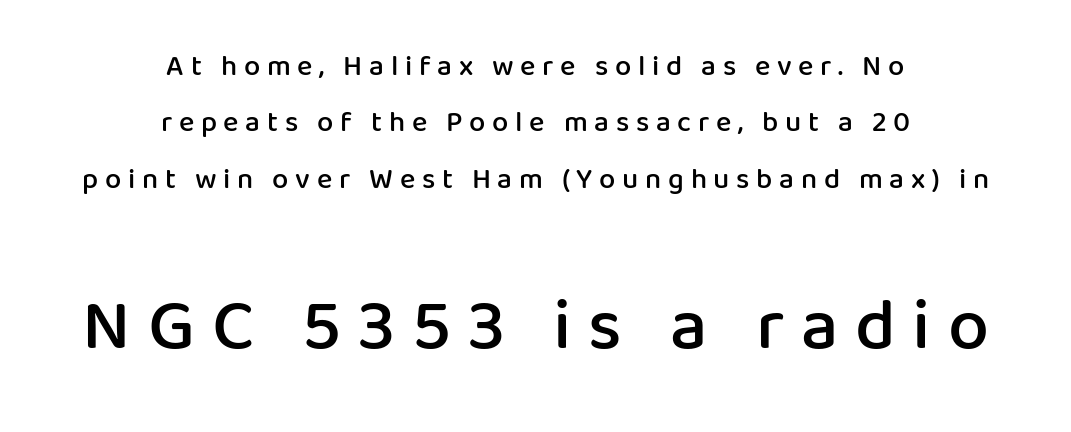
{"serif": "no", "italic": "no", "bold": "semi", "weight": "semibold", "width": "normal", "stroke_contrast": "low", "x_height": "medium", "monospaced": "no", "underline": "no", "align": "center", "line_spacing": "loose", "line_spacing_ratio": 1.94, "letter_spacing": "wide", "letter_spacing_em": 0.23, "larger_block": "second", "size_ratio": 2.52, "glyph_px": 73}
